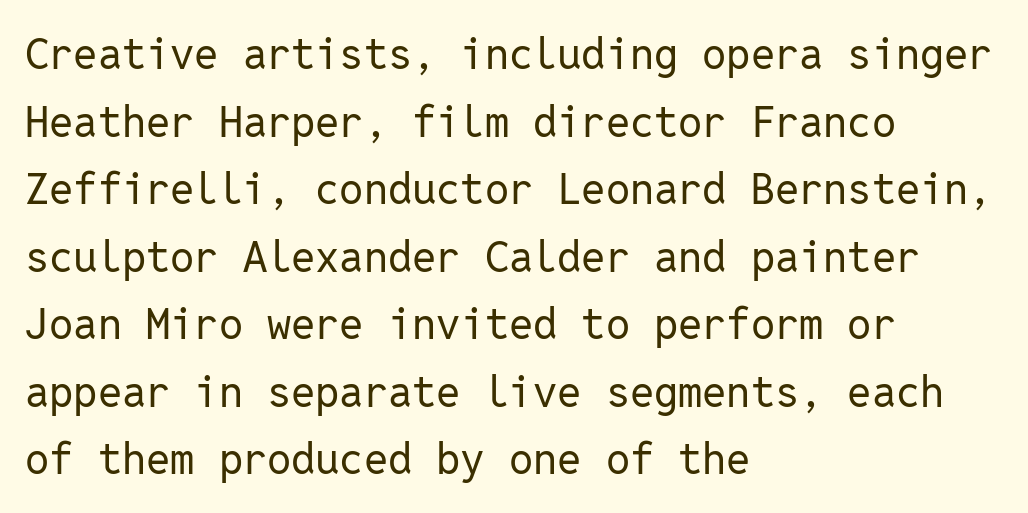
The image shows 43 px regular-weight sans-serif type, upright, monospaced; set left-aligned, normal line spacing (1.57x), normal letter spacing, not underlined; low stroke contrast and a medium x-height.
